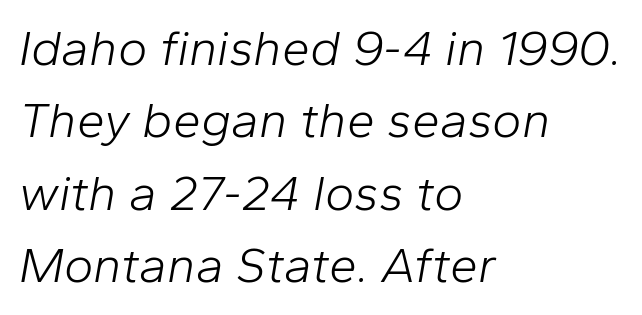
Q: Is the text bold? A: No.
Q: Is the text italic (slanted)? A: Yes, it leans right by about 10 degrees.
Q: Is the text underlined? A: No.
Q: How is the paragraph aligned? A: Left-aligned.
Q: Is the spacing between letters normal or unusually wide? A: Normal.
Q: Is the spacing between lines tight, normal or loose? A: Normal.
Q: Width (condensed, normal, or wide)? A: Normal.
Q: Stroke contrast? A: Low.
Q: x-height? A: Medium.
Q: Monospaced? A: No.
